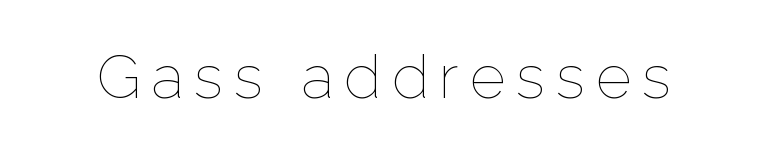
{"italic": "no", "bold": "no", "weight": "thin", "width": "normal", "stroke_contrast": "low", "x_height": "medium", "monospaced": "no", "underline": "no", "glyph_px": 61}
